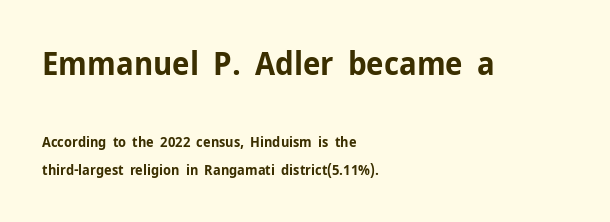
{"serif": "no", "italic": "no", "bold": "yes", "weight": "bold", "width": "normal", "stroke_contrast": "low", "x_height": "medium", "monospaced": "no", "underline": "no", "align": "left", "line_spacing": "loose", "line_spacing_ratio": 2.0, "letter_spacing": "normal", "letter_spacing_em": 0.0, "larger_block": "first", "size_ratio": 2.29, "glyph_px": 32}
